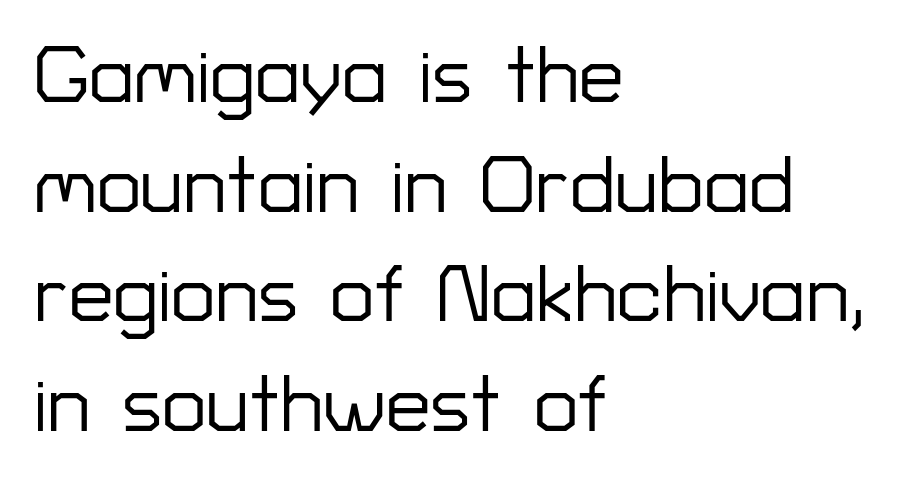
The image shows 80 px sans-serif type, upright; set left-aligned, normal line spacing (1.37x), normal letter spacing, not underlined; low stroke contrast and a medium x-height.
